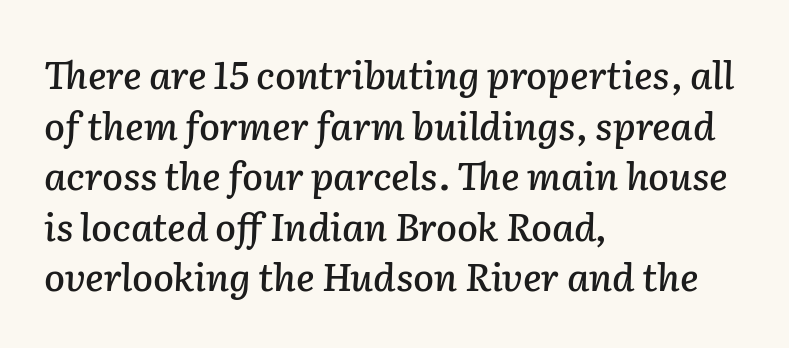
{"italic": "yes", "lean": "right", "slant_degrees": 2, "width": "normal", "stroke_contrast": "low", "x_height": "medium", "monospaced": "no", "underline": "no", "align": "left", "line_spacing": "normal", "line_spacing_ratio": 1.33, "letter_spacing": "normal", "letter_spacing_em": 0.0, "glyph_px": 38}
